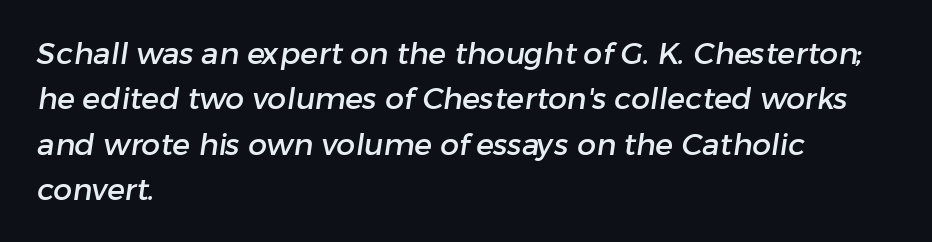
The image shows 30 px sans-serif type; set left-aligned, normal line spacing (1.51x), normal letter spacing, not underlined; low stroke contrast and a medium x-height.
